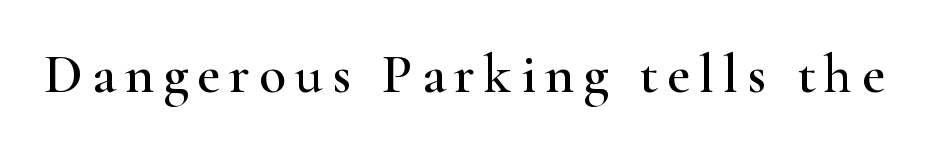
Q: Is the text italic (slanted)? A: No, it is upright.
Q: Is the typeface a serif or a sans-serif typeface? A: Serif.
Q: Is the text underlined? A: No.
Q: Width (condensed, normal, or wide)? A: Wide.
Q: Stroke contrast? A: High.
Q: x-height? A: Small.
Q: Monospaced? A: No.
